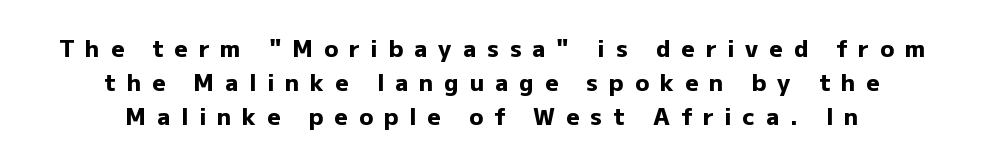
Q: Is the text bold? A: Yes.
Q: Is the text italic (slanted)? A: No, it is upright.
Q: Is the text underlined? A: No.
Q: How is the paragraph aligned? A: Centered.
Q: Is the spacing between letters normal or unusually wide? A: Unusually wide.
Q: Is the spacing between lines tight, normal or loose? A: Normal.
